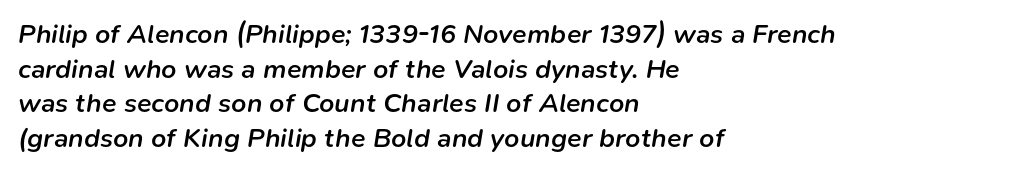
Style check: oblique. Plain, unruled lines of type. Honestly, the row spacing looks completely unremarkable. The paragraph shown leans on its left margin.
